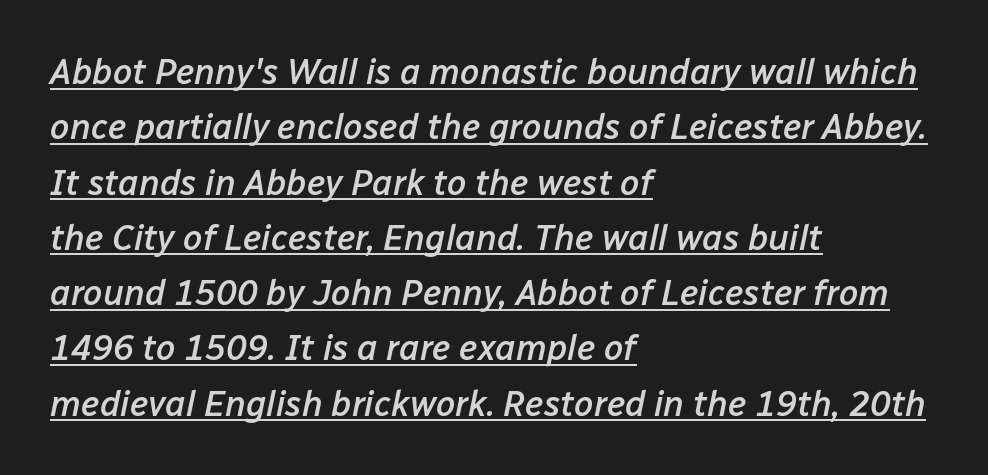
The image shows 35 px semibold type, italic (leaning right); set left-aligned, normal line spacing (1.58x), normal letter spacing, underlined; low stroke contrast and a medium x-height.
